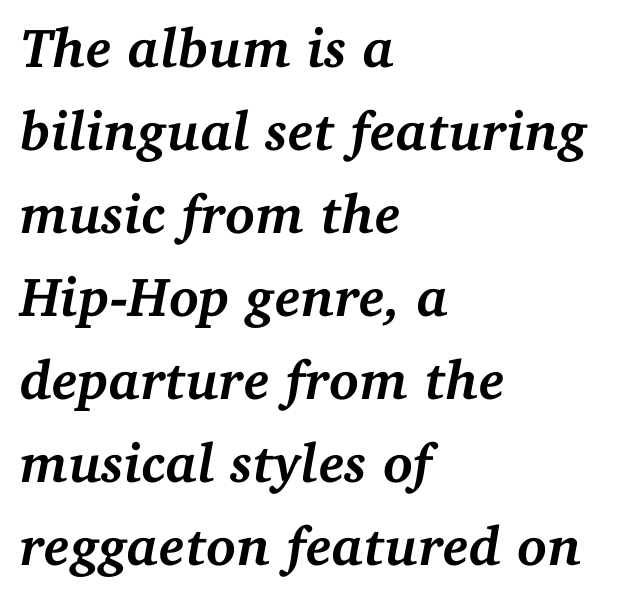
{"serif": "yes", "italic": "yes", "lean": "right", "slant_degrees": 11, "bold": "yes", "weight": "semibold", "width": "normal", "stroke_contrast": "medium", "x_height": "medium", "monospaced": "no", "underline": "no", "align": "left", "line_spacing": "normal", "line_spacing_ratio": 1.51, "letter_spacing": "normal", "letter_spacing_em": 0.0, "glyph_px": 55}
